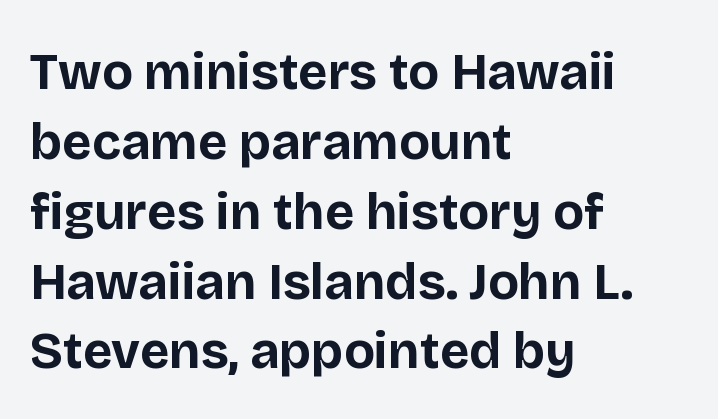
{"serif": "no", "italic": "no", "bold": "yes", "weight": "bold", "width": "normal", "stroke_contrast": "low", "x_height": "large", "monospaced": "no", "underline": "no", "align": "left", "line_spacing": "normal", "line_spacing_ratio": 1.37, "letter_spacing": "normal", "letter_spacing_em": 0.0, "glyph_px": 51}
